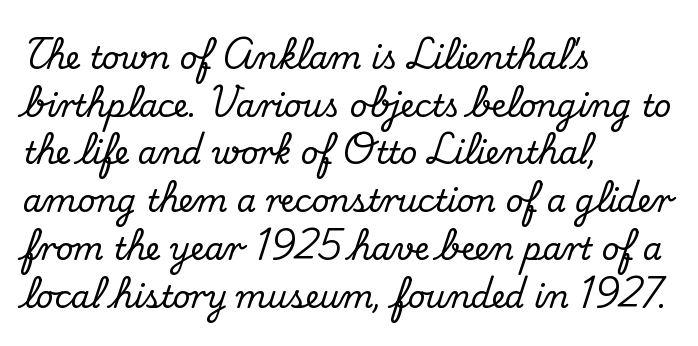
The image shows 31 px serif type; set left-aligned, normal line spacing (1.54x), normal letter spacing, not underlined; medium stroke contrast and a small x-height.
